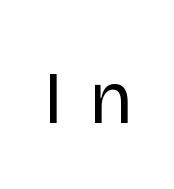
Q: Is the text bold? A: No.
Q: Is the text italic (slanted)? A: No, it is upright.
Q: Is the typeface a serif or a sans-serif typeface? A: Sans-serif.
Q: Is the text underlined? A: No.
Q: Is the spacing between letters normal or unusually wide? A: Unusually wide.
Q: Width (condensed, normal, or wide)? A: Normal.
Q: Stroke contrast? A: Low.
Q: x-height? A: Large.
Q: Monospaced? A: No.
